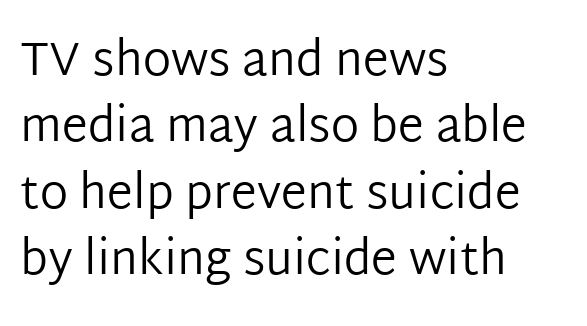
Q: Is the text bold? A: No.
Q: Is the text italic (slanted)? A: No, it is upright.
Q: Is the typeface a serif or a sans-serif typeface? A: Sans-serif.
Q: Is the text underlined? A: No.
Q: How is the paragraph aligned? A: Left-aligned.
Q: Is the spacing between letters normal or unusually wide? A: Normal.
Q: Is the spacing between lines tight, normal or loose? A: Normal.
Q: Width (condensed, normal, or wide)? A: Normal.
Q: Stroke contrast? A: Low.
Q: x-height? A: Medium.
Q: Monospaced? A: No.
